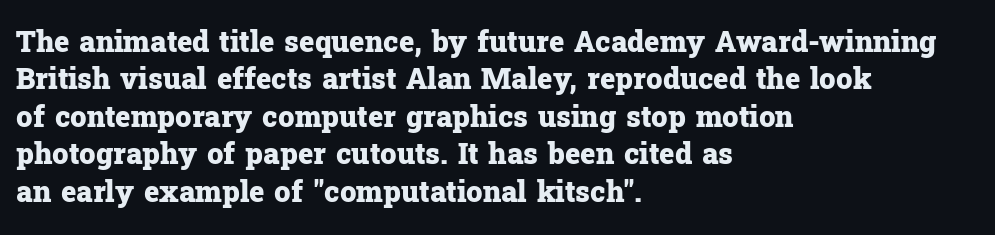
The image shows 29 px heavy serif type, upright; set left-aligned, normal line spacing (1.29x), normal letter spacing, not underlined; low stroke contrast and a medium x-height.
